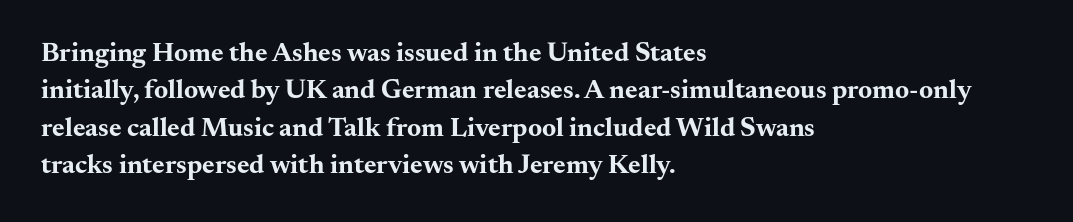
It's the straight-up-and-down kind of type. The lines are quadded left. Letter spacing: default. Rule under the text: the space is simply empty. The space between consecutive lines is moderate. Notice how thick the strokes are: this is what a full bold looks like.
